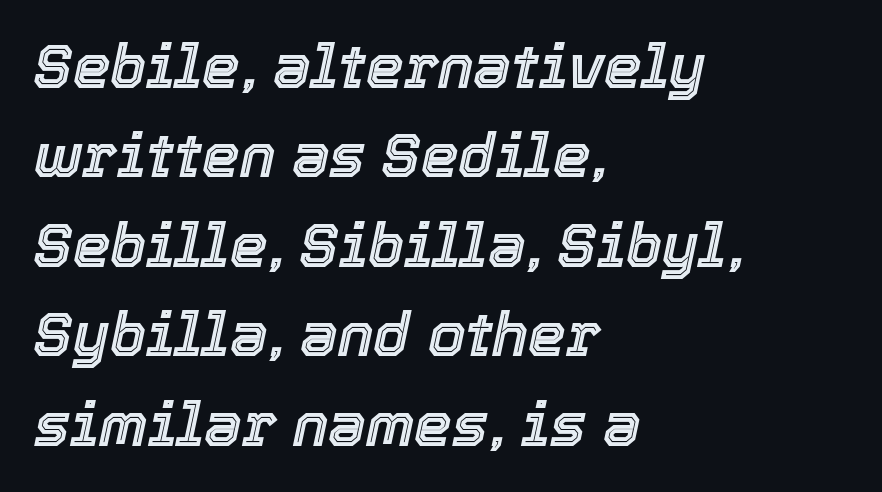
{"italic": "yes", "lean": "right", "slant_degrees": 12, "width": "normal", "x_height": "medium", "monospaced": "no", "underline": "no", "align": "left", "line_spacing": "normal", "line_spacing_ratio": 1.49, "letter_spacing": "normal", "letter_spacing_em": 0.0, "glyph_px": 60}
